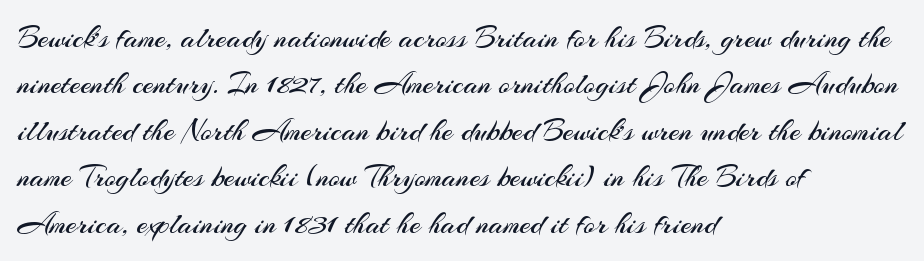
The image shows 31 px regular-weight sans-serif type; set left-aligned, normal line spacing (1.5x), normal letter spacing, not underlined; medium stroke contrast and a small x-height.
